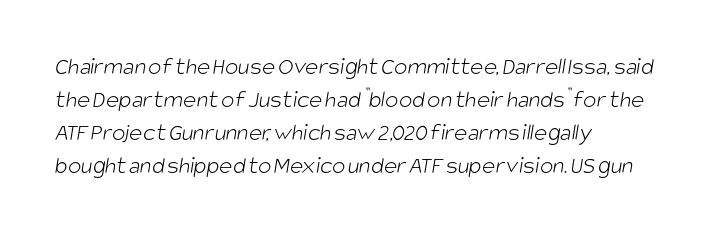
The image shows 25 px text type; set left-aligned, normal line spacing (1.32x), normal letter spacing, not underlined.
